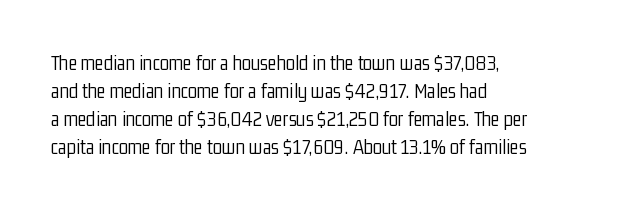
{"italic": "no", "bold": "no", "underline": "no", "align": "left", "line_spacing": "normal", "line_spacing_ratio": 1.33, "letter_spacing": "normal", "letter_spacing_em": 0.0, "glyph_px": 21}
